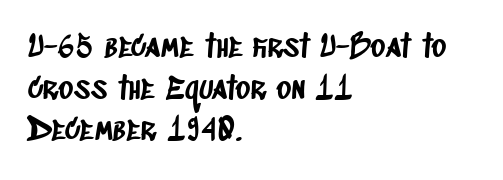
Layout note: lines flush left. Serif or sans? Sans — the stroke terminals are bare. Caption: standard tracking, unaltered. Normally led — the rows are evenly, conventionally spaced. Note the varied advance widths — an 'i' is clearly narrower than an 'm'.
